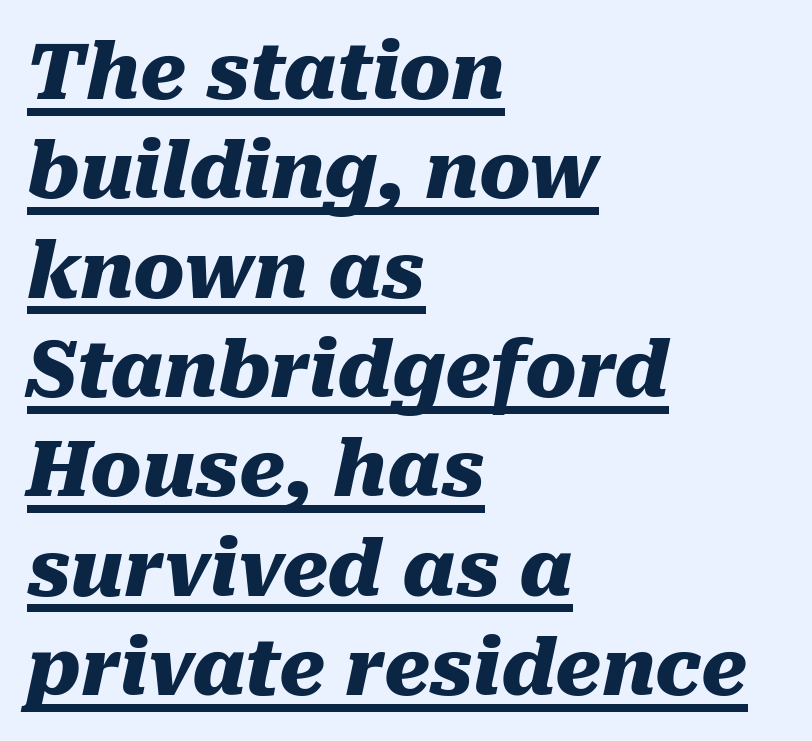
The image shows 77 px heavy type, italic (leaning right); set left-aligned, normal line spacing (1.29x), normal letter spacing, underlined; medium stroke contrast and a medium x-height.
